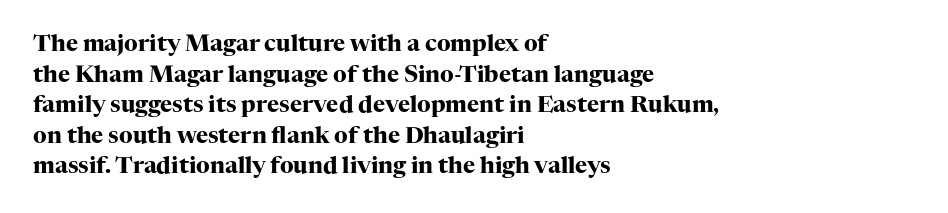
The image shows 23 px bold type, upright; set left-aligned, normal line spacing (1.33x), normal letter spacing, not underlined.
